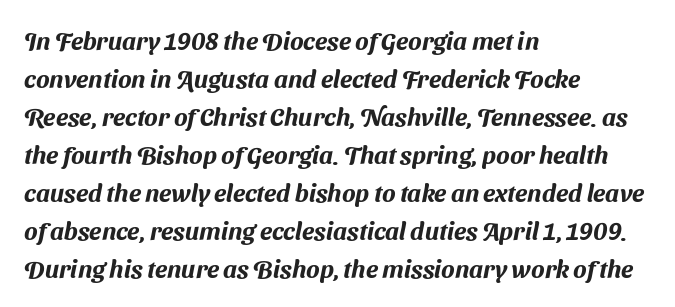
The image shows 25 px text type; set left-aligned, normal line spacing (1.52x), normal letter spacing, not underlined.
